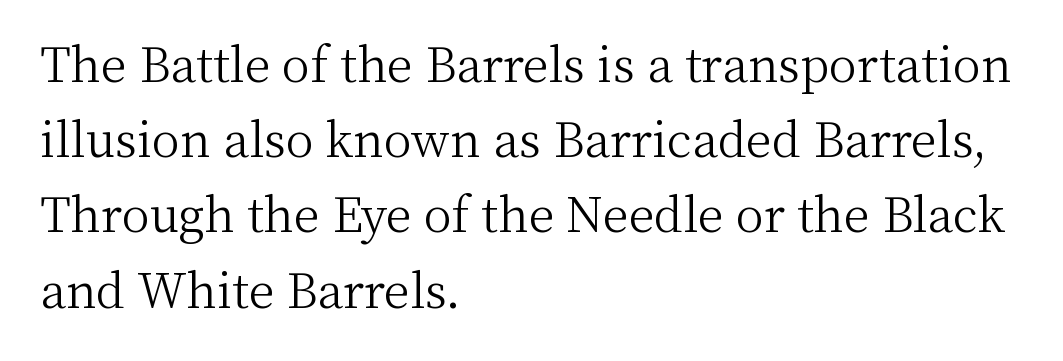
{"serif": "yes", "italic": "no", "bold": "no", "weight": "light", "width": "normal", "stroke_contrast": "medium", "x_height": "medium", "monospaced": "no", "underline": "no", "align": "left", "line_spacing": "normal", "line_spacing_ratio": 1.6, "letter_spacing": "normal", "letter_spacing_em": 0.0, "glyph_px": 47}
